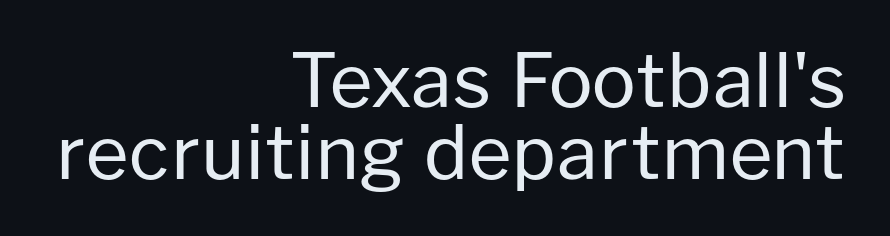
{"serif": "no", "italic": "no", "bold": "no", "weight": "regular", "width": "normal", "stroke_contrast": "low", "x_height": "medium", "monospaced": "no", "underline": "no", "align": "right", "line_spacing": "tight", "line_spacing_ratio": 0.97, "letter_spacing": "normal", "letter_spacing_em": 0.0, "glyph_px": 74}
